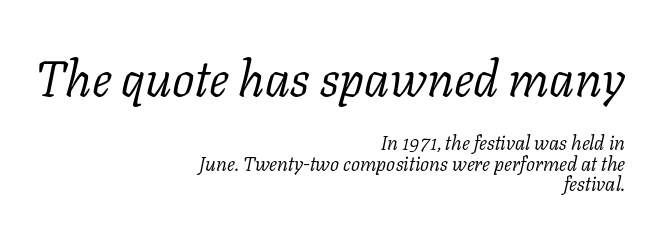
Q: Is the text bold? A: No.
Q: Is the text italic (slanted)? A: Yes, it leans right by about 11 degrees.
Q: Is the typeface a serif or a sans-serif typeface? A: Serif.
Q: Is the text underlined? A: No.
Q: How is the paragraph aligned? A: Right-aligned.
Q: Is the spacing between letters normal or unusually wide? A: Normal.
Q: Is the spacing between lines tight, normal or loose? A: Tight.
Q: Which block of text is set in a larger size, the first (top) or the second (bottom)? A: The first (top) one.
Q: Width (condensed, normal, or wide)? A: Normal.
Q: Stroke contrast? A: Low.
Q: x-height? A: Medium.
Q: Monospaced? A: No.
